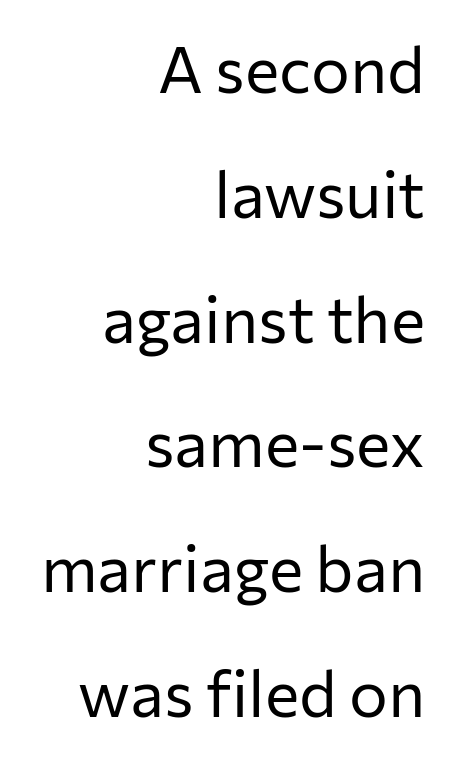
A bare baseline throughout the passage. Short and long lines alike share a common ending point at right. You can tell it's not italic because the verticals are truly vertical. Look at the bottom of the vertical strokes: they stop flat, with no serifs. One glance says open: line gaps are wider than usual.
